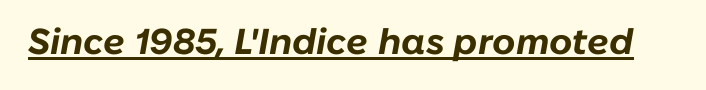
{"italic": "yes", "lean": "right", "slant_degrees": 10, "bold": "yes", "weight": "bold", "width": "normal", "stroke_contrast": "low", "x_height": "medium", "monospaced": "no", "underline": "yes", "letter_spacing": "normal", "letter_spacing_em": 0.0, "glyph_px": 36}
